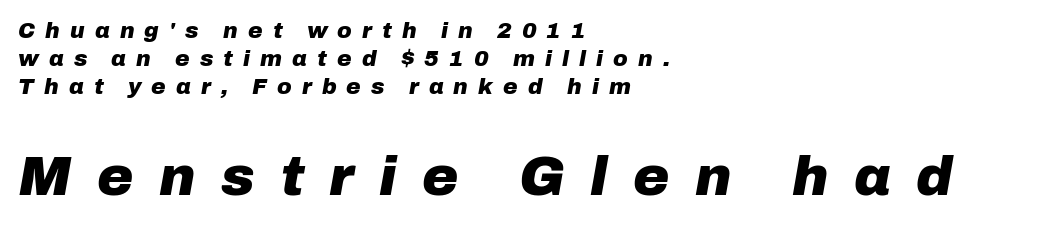
{"italic": "yes", "lean": "right", "slant_degrees": 10, "bold": "yes", "weight": "heavy", "width": "normal", "stroke_contrast": "low", "x_height": "medium", "monospaced": "no", "underline": "no", "align": "left", "line_spacing": "normal", "line_spacing_ratio": 1.28, "letter_spacing": "wide", "letter_spacing_em": 0.46, "larger_block": "second", "size_ratio": 2.5, "glyph_px": 55}
